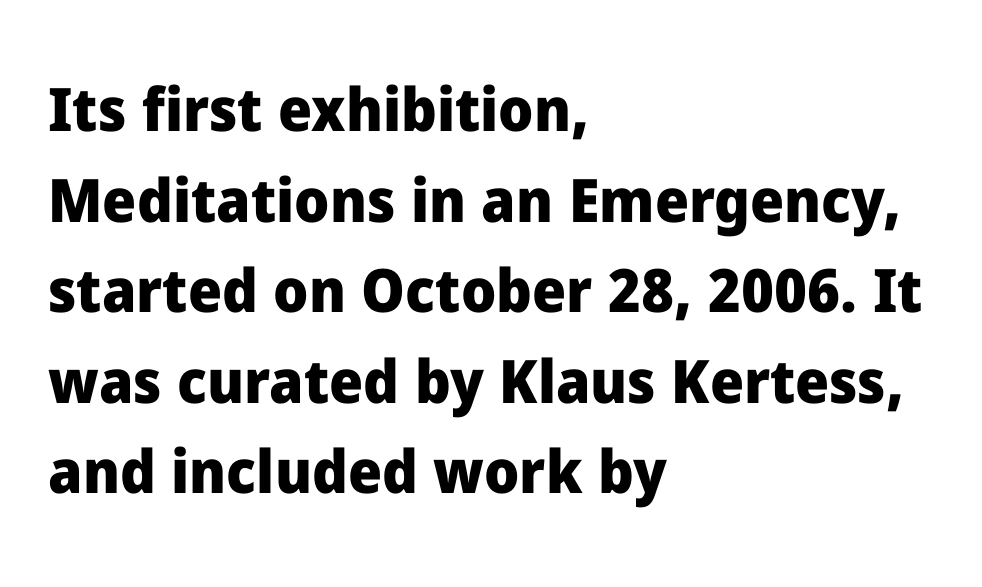
The image shows 60 px heavy sans-serif type, upright; set left-aligned, normal line spacing (1.51x), normal letter spacing, not underlined; low stroke contrast and a medium x-height.
